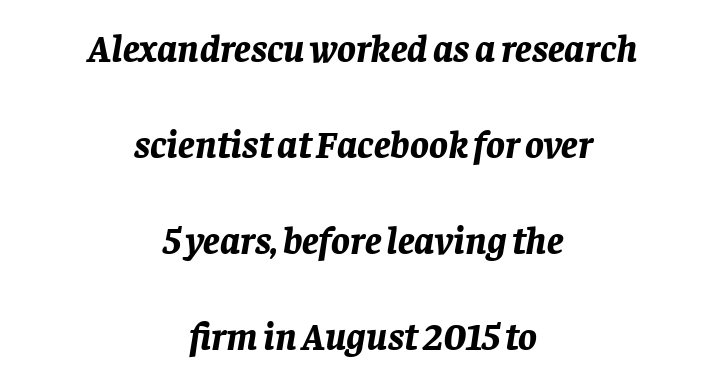
Q: Is the text bold? A: Yes.
Q: Is the text italic (slanted)? A: Yes, it leans right by about 8 degrees.
Q: Is the text underlined? A: No.
Q: How is the paragraph aligned? A: Centered.
Q: Is the spacing between letters normal or unusually wide? A: Normal.
Q: Is the spacing between lines tight, normal or loose? A: Loose.
Q: Width (condensed, normal, or wide)? A: Normal.
Q: Stroke contrast? A: Low.
Q: x-height? A: Large.
Q: Monospaced? A: No.
